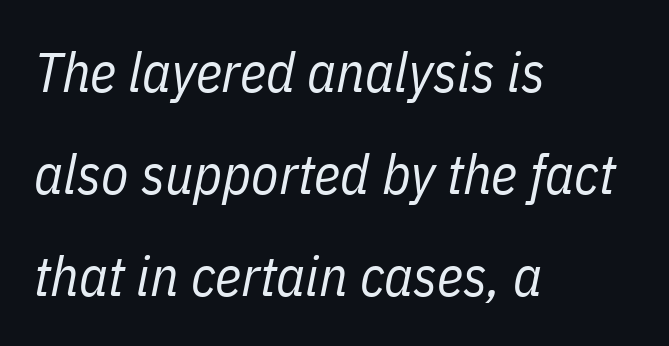
Q: Is the text bold? A: No.
Q: Is the text italic (slanted)? A: Yes, it leans right by about 11 degrees.
Q: Is the text underlined? A: No.
Q: How is the paragraph aligned? A: Left-aligned.
Q: Is the spacing between letters normal or unusually wide? A: Normal.
Q: Width (condensed, normal, or wide)? A: Condensed.
Q: Stroke contrast? A: Low.
Q: x-height? A: Medium.
Q: Monospaced? A: No.
